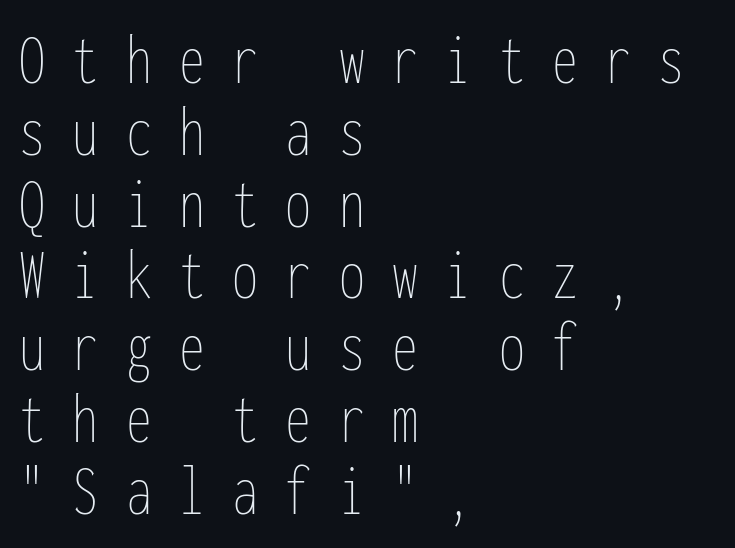
{"italic": "no", "bold": "no", "weight": "thin", "width": "condensed", "stroke_contrast": "low", "x_height": "medium", "monospaced": "yes", "underline": "no", "align": "left", "line_spacing": "tight", "line_spacing_ratio": 0.97, "letter_spacing": "wide", "letter_spacing_em": 0.37, "glyph_px": 74}
